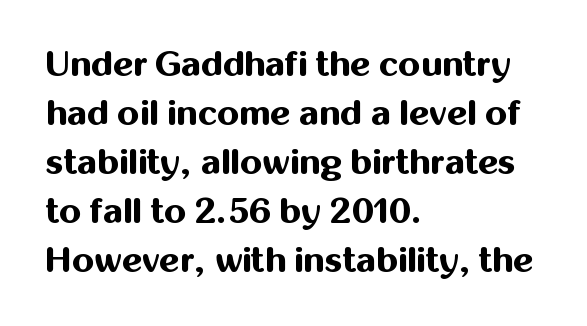
Q: Is the text bold? A: Yes.
Q: Is the text italic (slanted)? A: No, it is upright.
Q: Is the typeface a serif or a sans-serif typeface? A: Sans-serif.
Q: Is the text underlined? A: No.
Q: How is the paragraph aligned? A: Left-aligned.
Q: Is the spacing between letters normal or unusually wide? A: Normal.
Q: Is the spacing between lines tight, normal or loose? A: Normal.
Q: Width (condensed, normal, or wide)? A: Normal.
Q: Stroke contrast? A: Medium.
Q: x-height? A: Medium.
Q: Monospaced? A: No.
